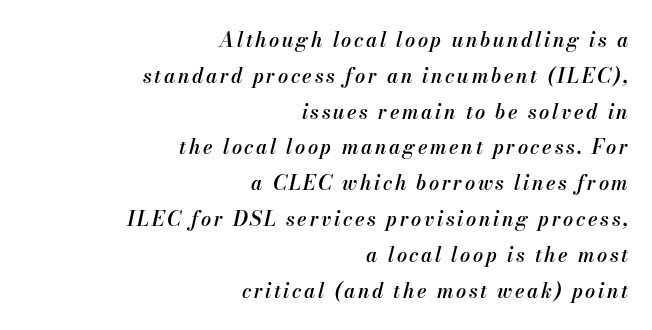
Q: Is the text bold? A: Semi-bold.
Q: Is the text italic (slanted)? A: Yes, it leans right by about 13 degrees.
Q: Is the text underlined? A: No.
Q: How is the paragraph aligned? A: Right-aligned.
